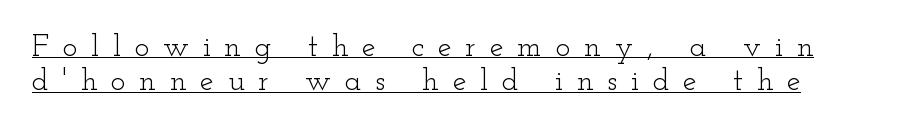
Notice how descenders almost collide with the ascenders below — that's tight leading. The setting favours the left margin, as ordinary paragraphs usually do. Descenders here cross a horizontal rule under the line. The passage shown is not bold in any degree. The characters display serif detailing at their extremities.
